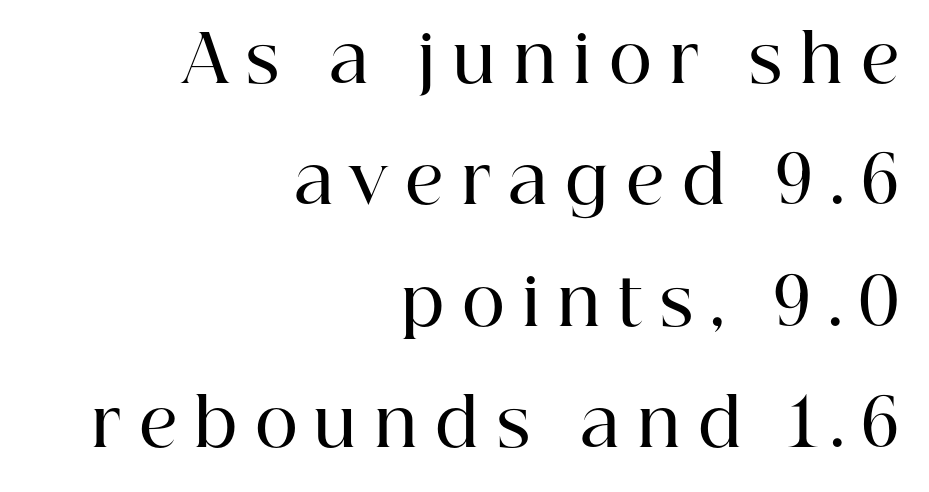
{"serif": "yes", "italic": "no", "bold": "semi", "weight": "semibold", "width": "normal", "stroke_contrast": "high", "x_height": "medium", "monospaced": "no", "underline": "no", "align": "right", "line_spacing_ratio": 1.84, "letter_spacing": "wide", "letter_spacing_em": 0.26, "glyph_px": 66}
